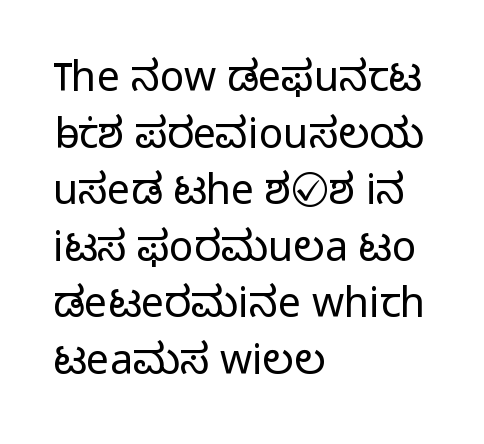
The image shows 41 px light sans-serif type, upright; set left-aligned, normal line spacing (1.38x), normal letter spacing, not underlined; low stroke contrast and a medium x-height.
